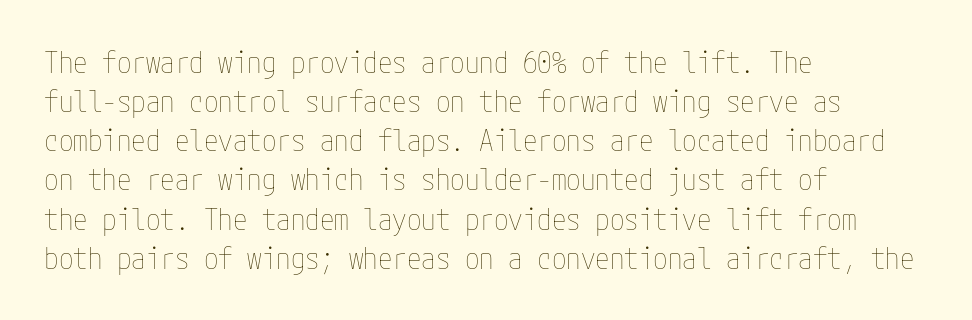
{"italic": "no", "bold": "no", "weight": "thin", "width": "condensed", "stroke_contrast": "low", "x_height": "medium", "underline": "no", "align": "left", "line_spacing": "normal", "line_spacing_ratio": 1.35, "letter_spacing": "normal", "letter_spacing_em": 0.0, "glyph_px": 29}
